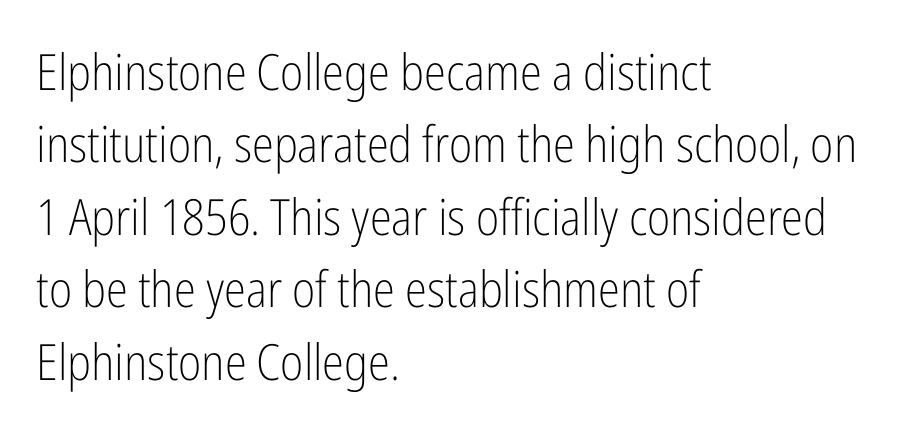
Q: Is the text bold? A: No.
Q: Is the text italic (slanted)? A: No, it is upright.
Q: Is the typeface a serif or a sans-serif typeface? A: Sans-serif.
Q: Is the text underlined? A: No.
Q: How is the paragraph aligned? A: Left-aligned.
Q: Is the spacing between letters normal or unusually wide? A: Normal.
Q: Is the spacing between lines tight, normal or loose? A: Normal.
Q: Width (condensed, normal, or wide)? A: Condensed.
Q: Stroke contrast? A: Low.
Q: x-height? A: Medium.
Q: Monospaced? A: No.
